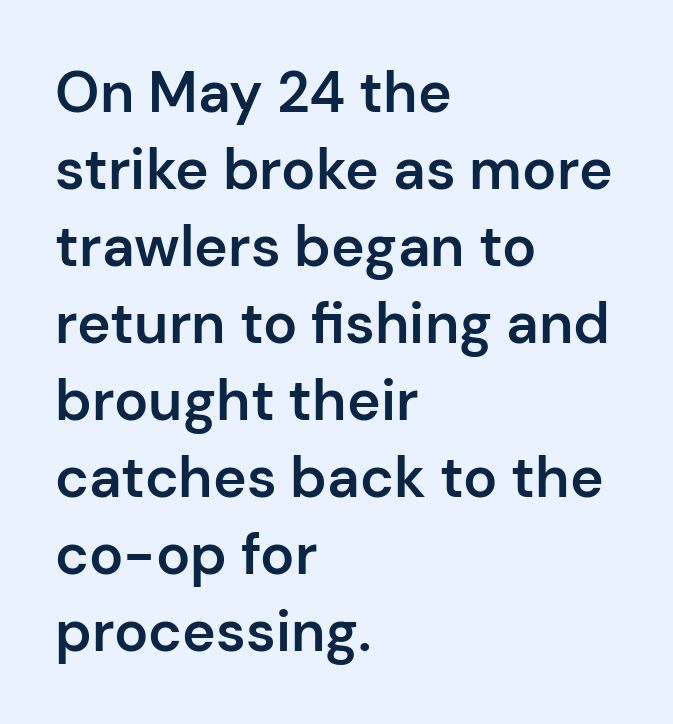
Q: Is the text bold? A: Semi-bold.
Q: Is the text italic (slanted)? A: No, it is upright.
Q: Is the typeface a serif or a sans-serif typeface? A: Sans-serif.
Q: Is the text underlined? A: No.
Q: How is the paragraph aligned? A: Left-aligned.
Q: Is the spacing between letters normal or unusually wide? A: Normal.
Q: Is the spacing between lines tight, normal or loose? A: Normal.
Q: Width (condensed, normal, or wide)? A: Normal.
Q: Stroke contrast? A: Low.
Q: x-height? A: Medium.
Q: Monospaced? A: No.
